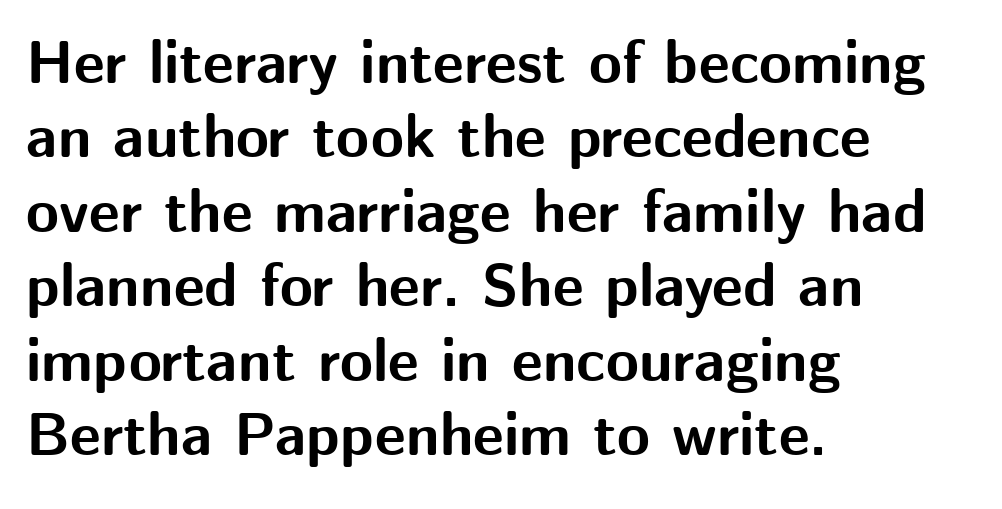
{"serif": "no", "italic": "no", "bold": "yes", "weight": "bold", "width": "normal", "stroke_contrast": "medium", "x_height": "medium", "monospaced": "no", "underline": "no", "align": "left", "line_spacing_ratio": 1.24, "letter_spacing": "normal", "letter_spacing_em": 0.0, "glyph_px": 60}
